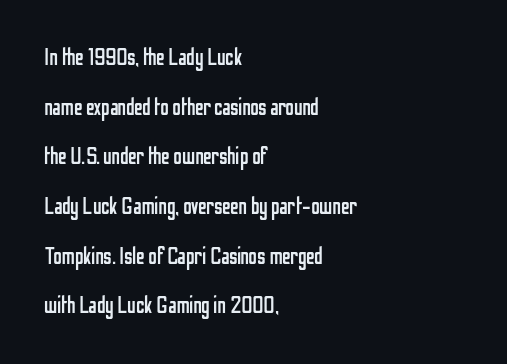
{"italic": "no", "bold": "no", "underline": "no", "align": "left", "line_spacing": "loose", "line_spacing_ratio": 2.07, "letter_spacing": "normal", "letter_spacing_em": 0.0, "glyph_px": 24}
